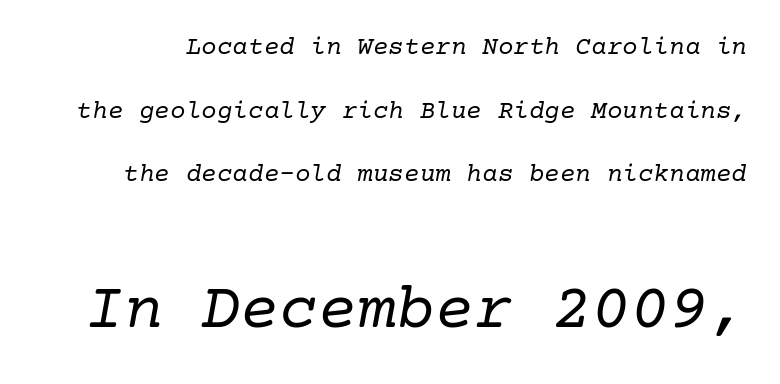
Q: Is the text bold? A: No.
Q: Is the text italic (slanted)? A: Yes, it leans right by about 10 degrees.
Q: Is the typeface a serif or a sans-serif typeface? A: Serif.
Q: Is the text underlined? A: No.
Q: Is the spacing between letters normal or unusually wide? A: Normal.
Q: Is the spacing between lines tight, normal or loose? A: Loose.
Q: Which block of text is set in a larger size, the first (top) or the second (bottom)? A: The second (bottom) one.
Q: Width (condensed, normal, or wide)? A: Normal.
Q: Stroke contrast? A: Low.
Q: x-height? A: Medium.
